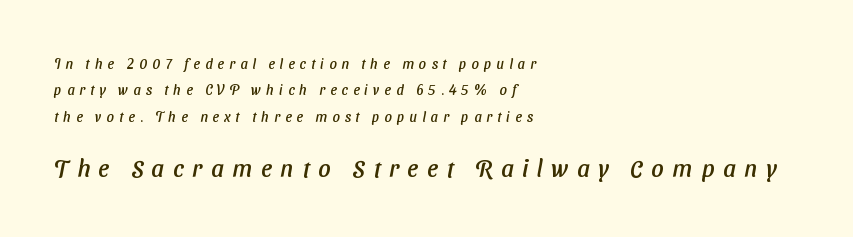
{"underline": "no", "align": "left", "line_spacing_ratio": 1.88, "letter_spacing": "wide", "letter_spacing_em": 0.36, "larger_block": "second", "size_ratio": 1.71, "glyph_px": 24}
